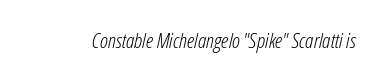
Each word holds together tightly as a unit, with standard inter-letter gaps. Style check: oblique. Lines of text with bare space underneath. Heaviness? Minimal to ordinary, like unemphasized prose.
